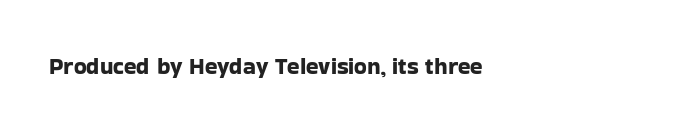
The image shows 23 px text type, upright; set normal letter spacing, not underlined.
